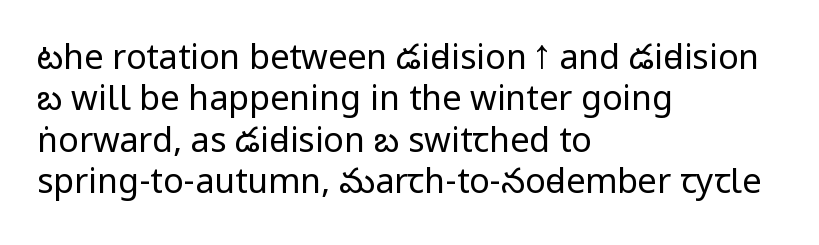
The image shows 34 px regular-weight, condensed sans-serif type, upright; set left-aligned, line spacing 1.22x, normal letter spacing, not underlined; low stroke contrast and a large x-height.
